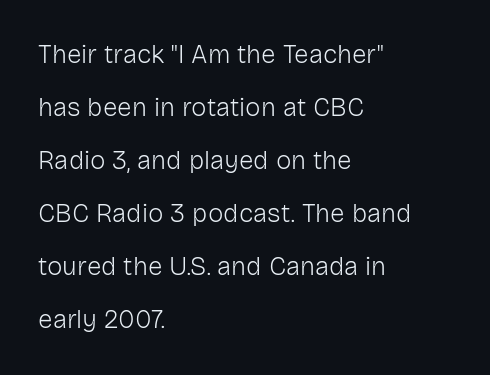
Q: Is the text bold? A: No.
Q: Is the text italic (slanted)? A: No, it is upright.
Q: Is the text underlined? A: No.
Q: How is the paragraph aligned? A: Left-aligned.
Q: Is the spacing between letters normal or unusually wide? A: Normal.
Q: Is the spacing between lines tight, normal or loose? A: Loose.
